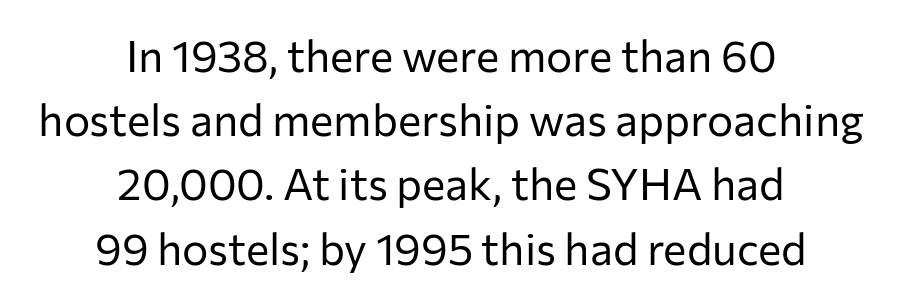
Does the copy run flush right? No — it is centered line by line. Standard letterfit; no display-style spreading of the glyphs. Is the stroke heavy? The answer is a plain regular-or-lighter. The passage shown stacks its lines at a standard gap.
